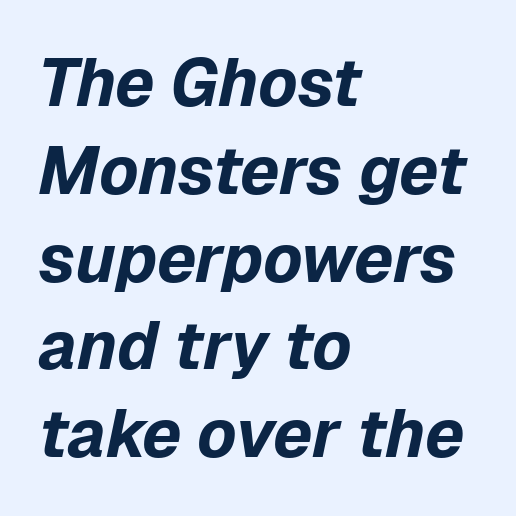
The image shows 67 px bold type, italic (leaning right); set left-aligned, normal line spacing (1.31x), normal letter spacing, not underlined; low stroke contrast and a medium x-height.
